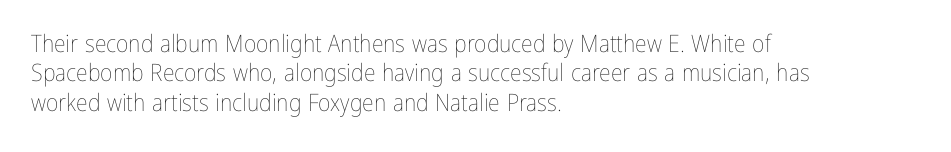
The image shows 24 px text type, upright; set left-aligned, line spacing 1.22x, normal letter spacing, not underlined.
